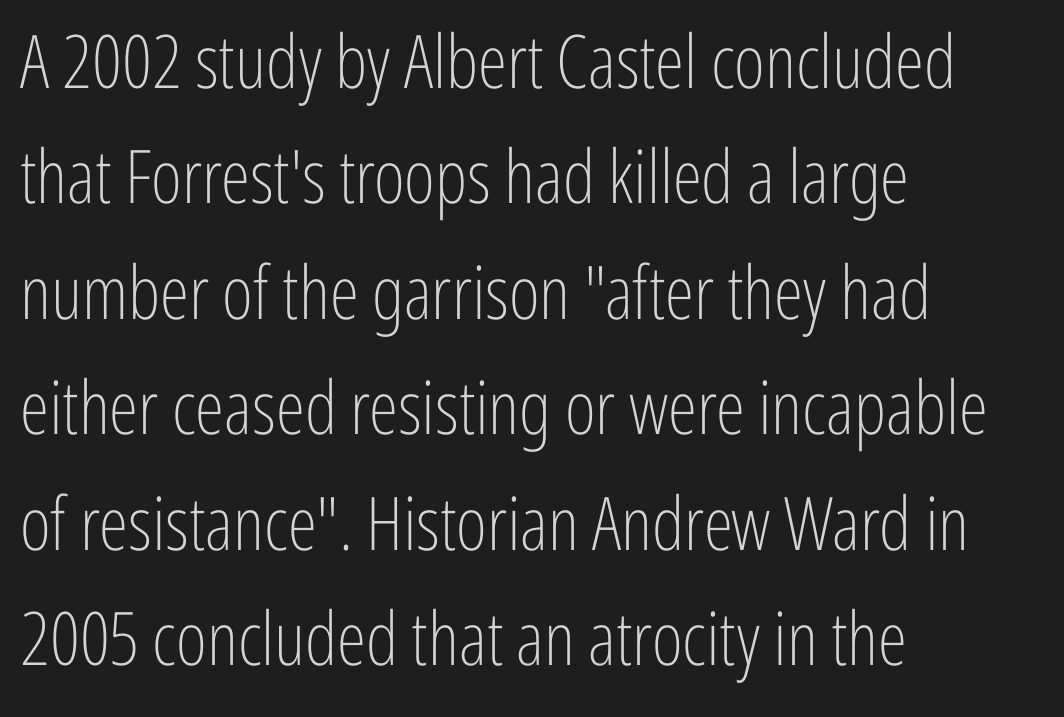
Q: Is the text bold? A: No.
Q: Is the text italic (slanted)? A: No, it is upright.
Q: Is the typeface a serif or a sans-serif typeface? A: Sans-serif.
Q: Is the text underlined? A: No.
Q: How is the paragraph aligned? A: Left-aligned.
Q: Is the spacing between letters normal or unusually wide? A: Normal.
Q: Is the spacing between lines tight, normal or loose? A: Normal.
Q: Width (condensed, normal, or wide)? A: Condensed.
Q: Stroke contrast? A: Low.
Q: x-height? A: Medium.
Q: Monospaced? A: No.
